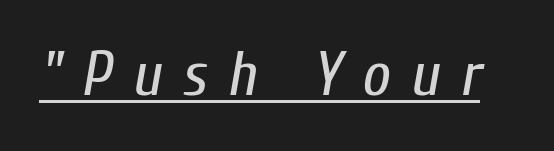
The letterforms sit at book weight or below. The text carries the slant typical of an italic or oblique font. Looks like someone drew a line under every word here. This sample has the flowing, uneven cadence of proportional lettering. Each word looks stretched out because of the extra space between its letters.
